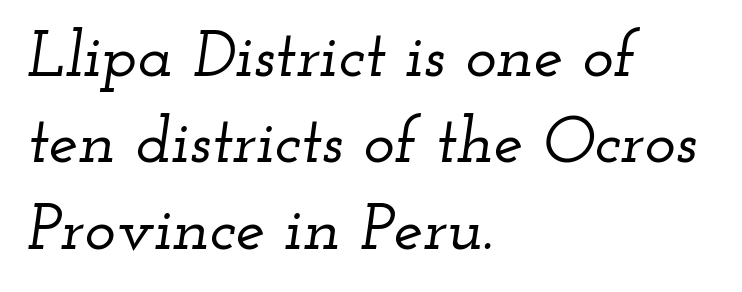
{"serif": "yes", "italic": "yes", "lean": "right", "slant_degrees": 12, "width": "wide", "stroke_contrast": "low", "x_height": "small", "monospaced": "no", "underline": "no", "align": "left", "line_spacing": "normal", "line_spacing_ratio": 1.31, "letter_spacing": "normal", "letter_spacing_em": 0.0, "glyph_px": 66}
